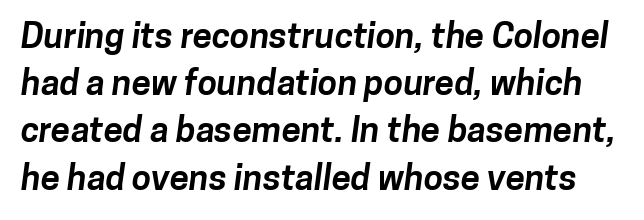
The image shows 35 px bold sans-serif type; set normal line spacing (1.35x), normal letter spacing, not underlined; low stroke contrast and a medium x-height.
